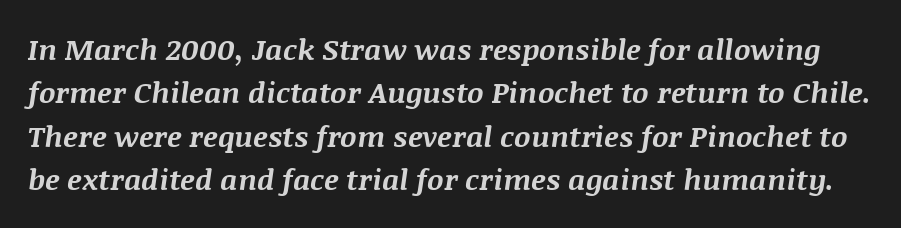
{"italic": "yes", "lean": "right", "slant_degrees": 8, "bold": "yes", "weight": "bold", "width": "normal", "stroke_contrast": "medium", "x_height": "large", "monospaced": "no", "underline": "no", "line_spacing": "normal", "line_spacing_ratio": 1.5, "letter_spacing": "normal", "letter_spacing_em": 0.0, "glyph_px": 29}
